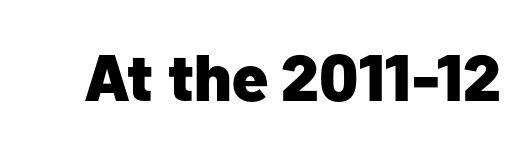
Q: Is the text bold? A: Yes.
Q: Is the text italic (slanted)? A: No, it is upright.
Q: Is the typeface a serif or a sans-serif typeface? A: Sans-serif.
Q: Is the text underlined? A: No.
Q: Is the spacing between letters normal or unusually wide? A: Normal.
Q: Width (condensed, normal, or wide)? A: Normal.
Q: Stroke contrast? A: Low.
Q: x-height? A: Medium.
Q: Monospaced? A: No.
